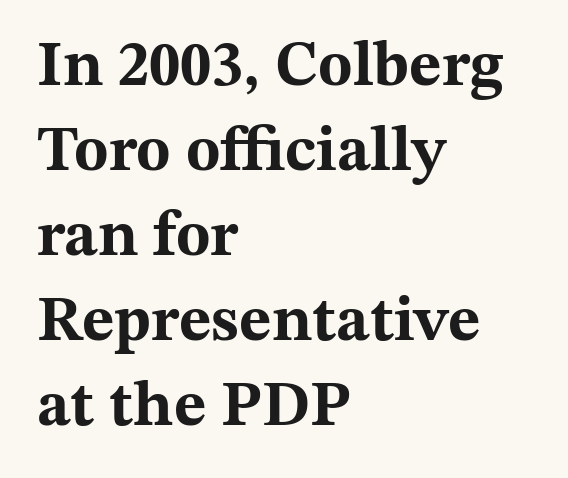
The image shows 63 px bold, wide serif type, upright; set left-aligned, normal line spacing (1.35x), normal letter spacing, not underlined; medium stroke contrast and a medium x-height.
